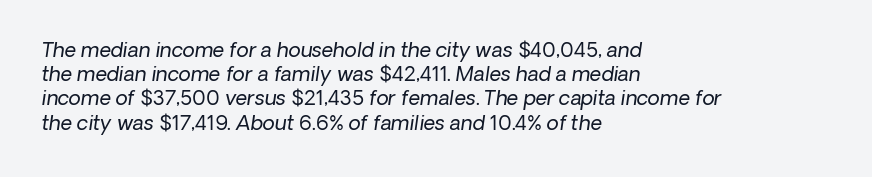
{"bold": "no", "underline": "no", "align": "left", "line_spacing_ratio": 1.21, "letter_spacing": "normal", "letter_spacing_em": 0.0, "glyph_px": 20}
